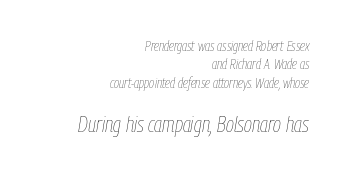
The image shows 22 px text type, italic (leaning right); set right-aligned, normal line spacing (1.31x), normal letter spacing, not underlined; the second (bottom) block is 1.57x larger.
